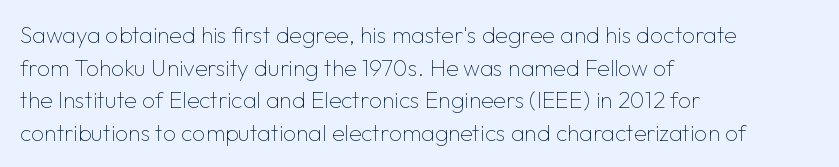
Q: Is the text bold? A: No.
Q: Is the text italic (slanted)? A: No, it is upright.
Q: Is the text underlined? A: No.
Q: How is the paragraph aligned? A: Left-aligned.
Q: Is the spacing between letters normal or unusually wide? A: Normal.
Q: Is the spacing between lines tight, normal or loose? A: Normal.
